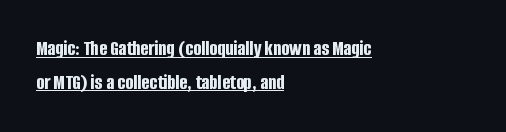
The image shows 21 px bold type, upright; set left-aligned, normal line spacing (1.6x), normal letter spacing, underlined.
